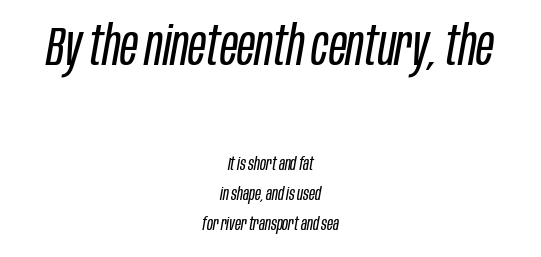
Q: Is the text bold? A: No.
Q: Is the text italic (slanted)? A: Yes, it leans right by about 10 degrees.
Q: Is the text underlined? A: No.
Q: How is the paragraph aligned? A: Centered.
Q: Is the spacing between letters normal or unusually wide? A: Normal.
Q: Is the spacing between lines tight, normal or loose? A: Normal.
Q: Which block of text is set in a larger size, the first (top) or the second (bottom)? A: The first (top) one.
Q: Width (condensed, normal, or wide)? A: Condensed.
Q: Stroke contrast? A: Low.
Q: x-height? A: Large.
Q: Monospaced? A: No.
